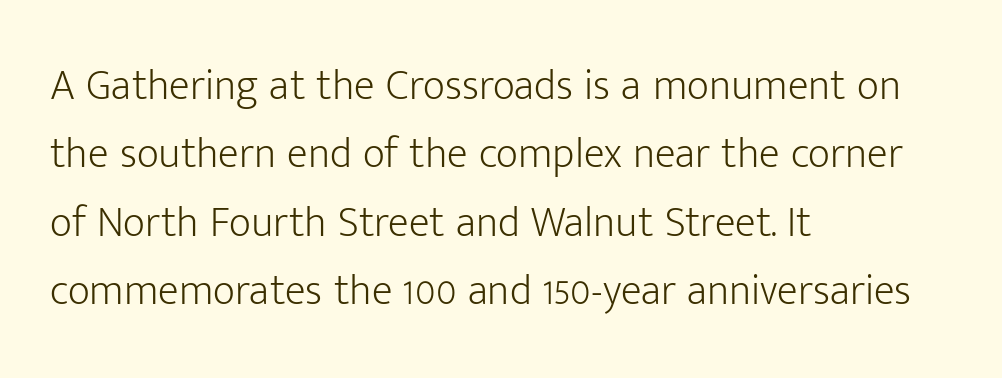
Q: Is the text bold? A: No.
Q: Is the text italic (slanted)? A: No, it is upright.
Q: Is the typeface a serif or a sans-serif typeface? A: Sans-serif.
Q: Is the text underlined? A: No.
Q: How is the paragraph aligned? A: Left-aligned.
Q: Is the spacing between letters normal or unusually wide? A: Normal.
Q: Is the spacing between lines tight, normal or loose? A: Normal.
Q: Width (condensed, normal, or wide)? A: Normal.
Q: Stroke contrast? A: Low.
Q: x-height? A: Medium.
Q: Monospaced? A: No.
